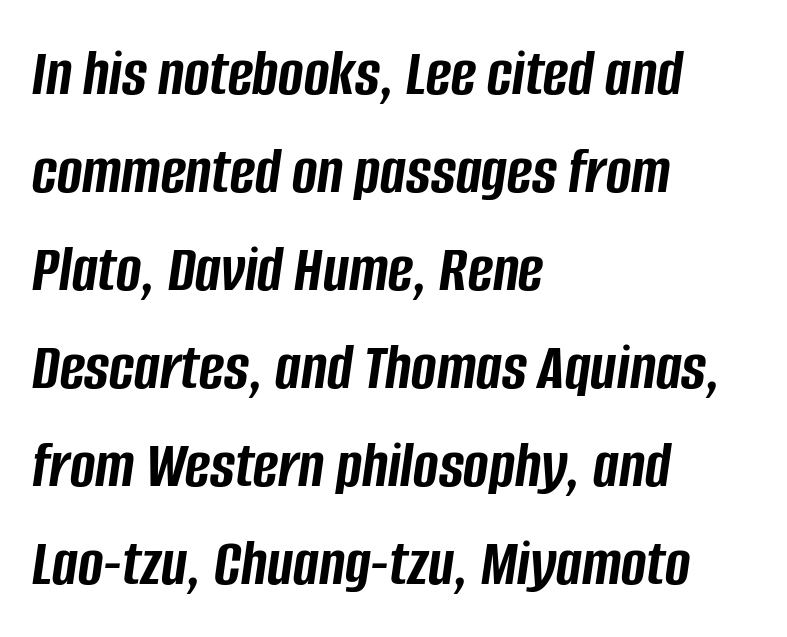
Leftover space on each line is placed entirely after the last word. Glance below the letters and you will spot only blank space. This sample uses an oblique cut, with every glyph tilted off the vertical. No extra tracking has been applied to these lines. Baseline-to-baseline distance is the conventional proportion of letter height.
